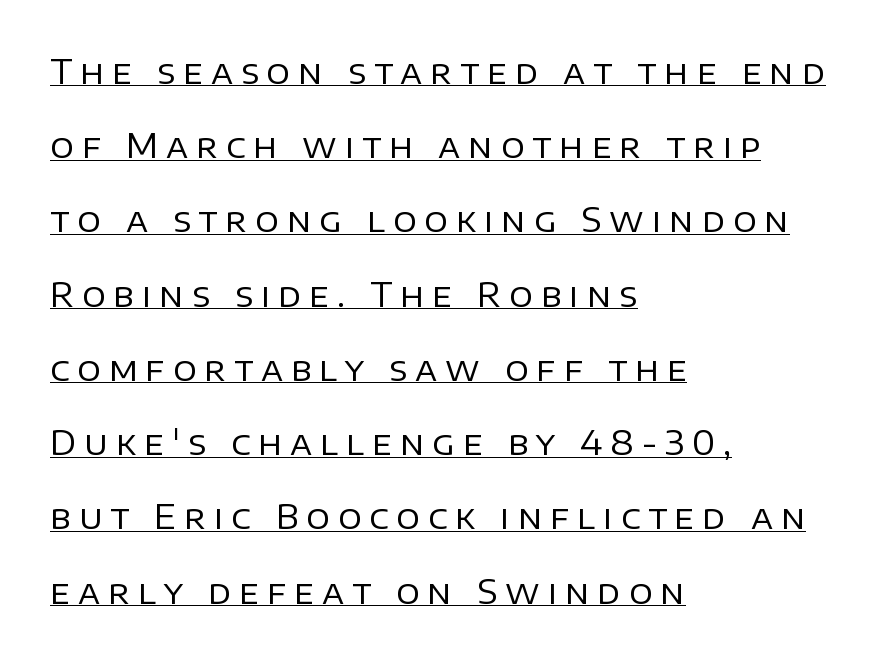
The image shows 33 px regular-weight sans-serif type, upright; set left-aligned, loose line spacing (2.25x), unusually wide letter spacing (+0.24 em), underlined; low stroke contrast and a large x-height.
